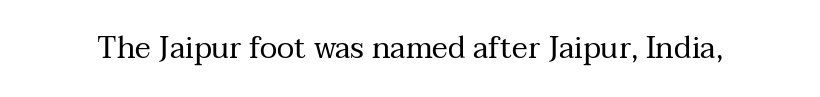
{"serif": "yes", "italic": "no", "bold": "no", "weight": "regular", "width": "normal", "stroke_contrast": "medium", "x_height": "medium", "monospaced": "no", "underline": "no", "letter_spacing": "normal", "letter_spacing_em": 0.0, "glyph_px": 30}
